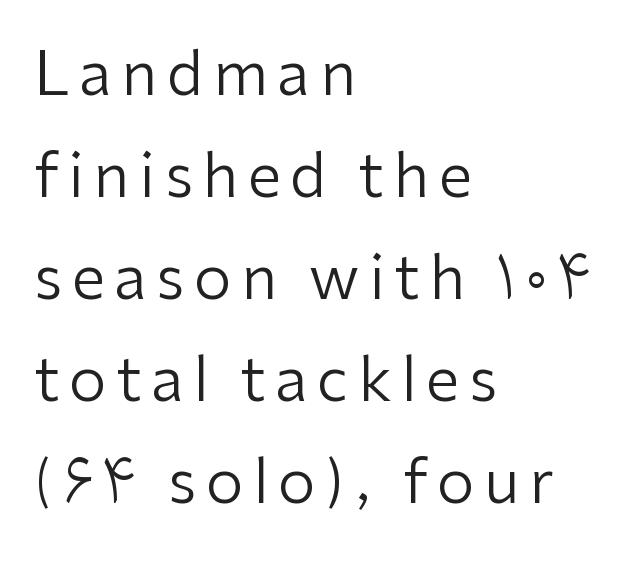
The area under the type is left untouched. Italic? Not at all — the glyphs are vertical. You could not count columns in this text — the font is proportionally spaced. You can tell from the bare stems that sans-serif type was used. Alignment: flush left. Is this a heavy cut? Hardly; it is regular or lighter.
